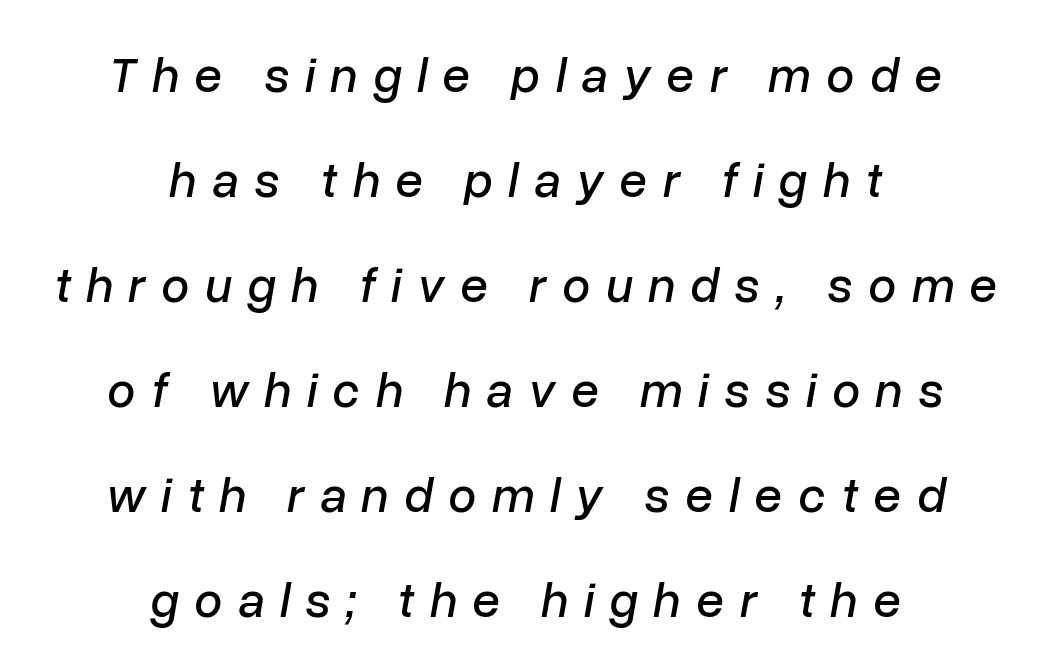
Q: Is the text italic (slanted)? A: Yes, it leans right by about 10 degrees.
Q: Is the text underlined? A: No.
Q: How is the paragraph aligned? A: Centered.
Q: Is the spacing between letters normal or unusually wide? A: Unusually wide.
Q: Is the spacing between lines tight, normal or loose? A: Loose.
Q: Width (condensed, normal, or wide)? A: Normal.
Q: Stroke contrast? A: Low.
Q: x-height? A: Medium.
Q: Monospaced? A: No.
